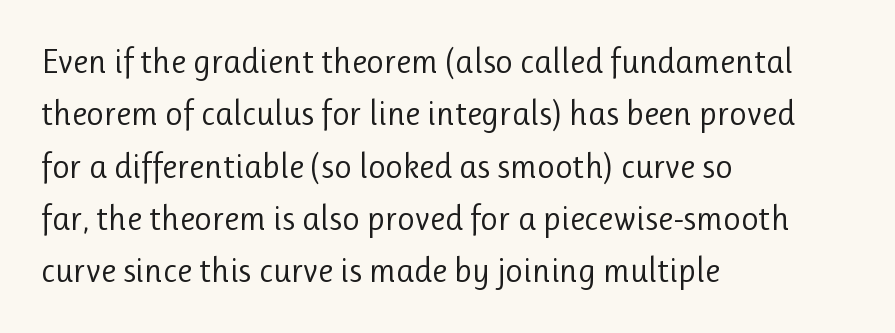
{"serif": "no", "italic": "no", "bold": "no", "weight": "regular", "width": "normal", "stroke_contrast": "low", "x_height": "medium", "monospaced": "no", "underline": "no", "align": "left", "line_spacing": "normal", "line_spacing_ratio": 1.54, "letter_spacing": "normal", "letter_spacing_em": 0.0, "glyph_px": 34}
